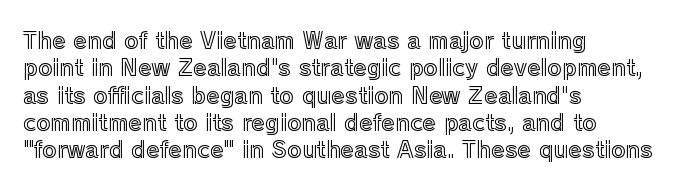
{"italic": "no", "underline": "no", "align": "left", "line_spacing_ratio": 1.24, "letter_spacing": "normal", "letter_spacing_em": 0.0, "glyph_px": 22}
